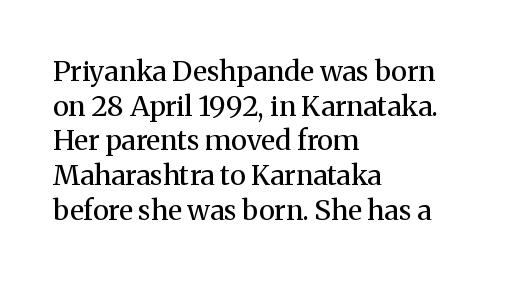
Q: Is the text bold? A: No.
Q: Is the text italic (slanted)? A: No, it is upright.
Q: Is the typeface a serif or a sans-serif typeface? A: Serif.
Q: Is the text underlined? A: No.
Q: How is the paragraph aligned? A: Left-aligned.
Q: Is the spacing between letters normal or unusually wide? A: Normal.
Q: Width (condensed, normal, or wide)? A: Normal.
Q: Stroke contrast? A: Medium.
Q: x-height? A: Medium.
Q: Monospaced? A: No.
